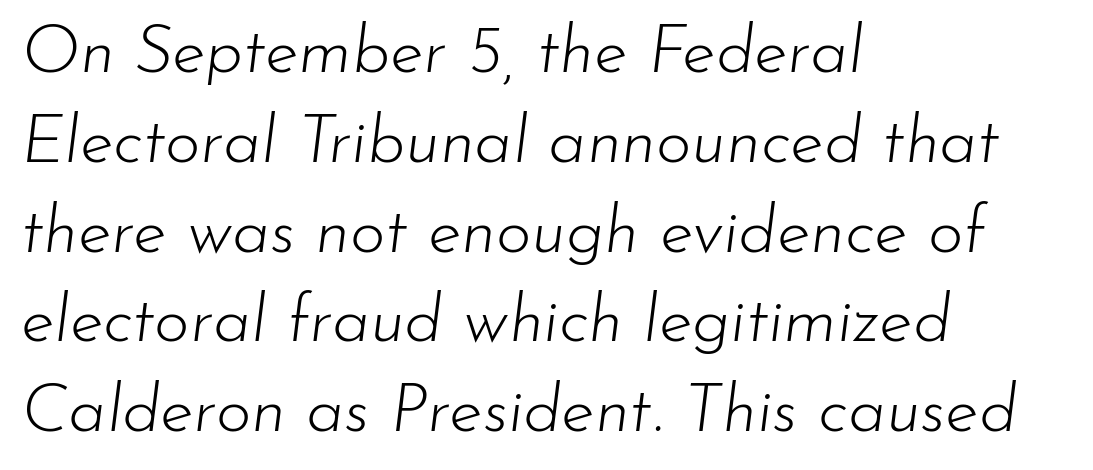
The line texture is even and compact thanks to regular tracking. Bold? No — there's no thickening of the strokes. Beneath every word, the page is bare. These lines are set flush left with a ragged right edge. A normal amount of white space separates one row of letters from the next. Spacing verdict: proportional, widths tailored to each character.
